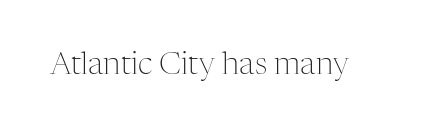
Q: Is the text bold? A: No.
Q: Is the text italic (slanted)? A: No, it is upright.
Q: Is the typeface a serif or a sans-serif typeface? A: Serif.
Q: Is the text underlined? A: No.
Q: Is the spacing between letters normal or unusually wide? A: Normal.
Q: Width (condensed, normal, or wide)? A: Normal.
Q: Stroke contrast? A: Medium.
Q: x-height? A: Medium.
Q: Monospaced? A: No.
